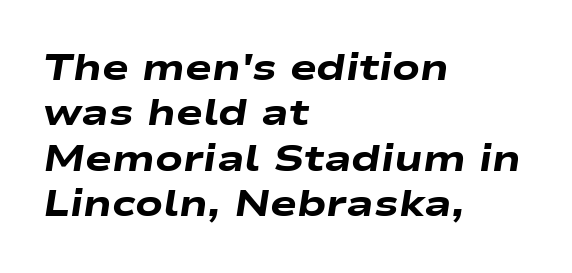
Q: Is the text bold? A: Yes.
Q: Is the text italic (slanted)? A: Yes, it leans right by about 9 degrees.
Q: Is the text underlined? A: No.
Q: How is the paragraph aligned? A: Left-aligned.
Q: Is the spacing between letters normal or unusually wide? A: Normal.
Q: Is the spacing between lines tight, normal or loose? A: Normal.
Q: Width (condensed, normal, or wide)? A: Wide.
Q: Stroke contrast? A: Low.
Q: x-height? A: Medium.
Q: Monospaced? A: No.
